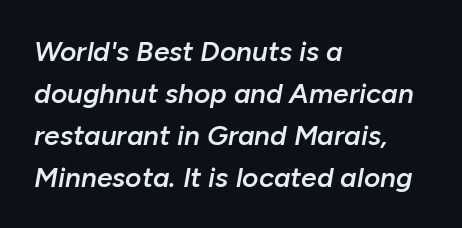
Q: Is the text bold? A: Semi-bold.
Q: Is the text italic (slanted)? A: Yes, it leans right by about 10 degrees.
Q: Is the text underlined? A: No.
Q: How is the paragraph aligned? A: Left-aligned.
Q: Is the spacing between letters normal or unusually wide? A: Normal.
Q: Is the spacing between lines tight, normal or loose? A: Normal.
Q: Width (condensed, normal, or wide)? A: Normal.
Q: Stroke contrast? A: Low.
Q: x-height? A: Medium.
Q: Monospaced? A: No.
